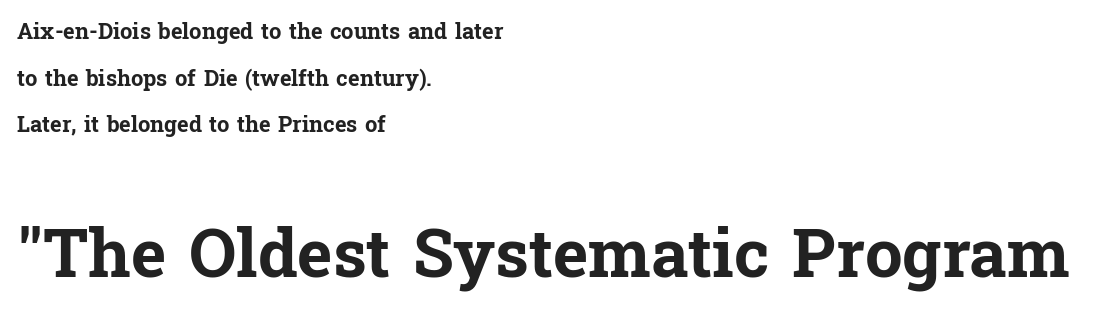
The image shows 67 px bold serif type, upright; set left-aligned, loose line spacing (2.12x), normal letter spacing, not underlined; the second (bottom) block is 3.05x larger; low stroke contrast and a medium x-height.
